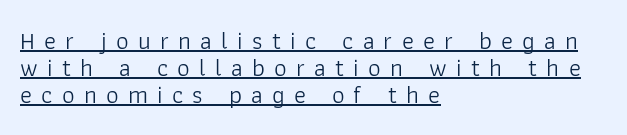
Q: Is the text bold? A: No.
Q: Is the text italic (slanted)? A: No, it is upright.
Q: Is the text underlined? A: Yes.
Q: How is the paragraph aligned? A: Left-aligned.
Q: Is the spacing between letters normal or unusually wide? A: Unusually wide.
Q: Is the spacing between lines tight, normal or loose? A: Tight.
